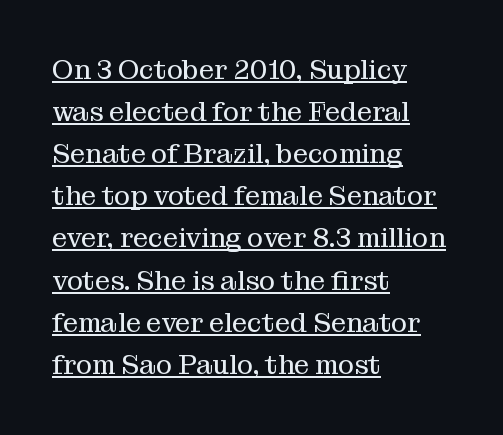
The image shows 27 px text type, upright; set left-aligned, normal line spacing (1.56x), normal letter spacing, underlined.
